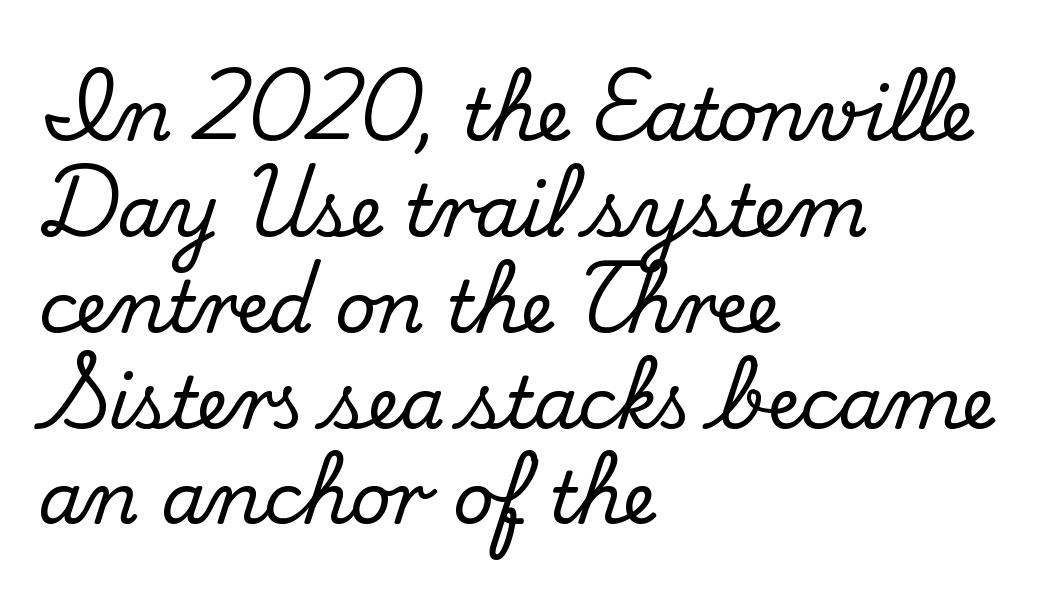
Q: Is the text italic (slanted)? A: Yes.
Q: Is the typeface a serif or a sans-serif typeface? A: Serif.
Q: Is the text underlined? A: No.
Q: How is the paragraph aligned? A: Left-aligned.
Q: Is the spacing between letters normal or unusually wide? A: Normal.
Q: Is the spacing between lines tight, normal or loose? A: Normal.
Q: Width (condensed, normal, or wide)? A: Normal.
Q: Stroke contrast? A: Medium.
Q: x-height? A: Small.
Q: Monospaced? A: No.
